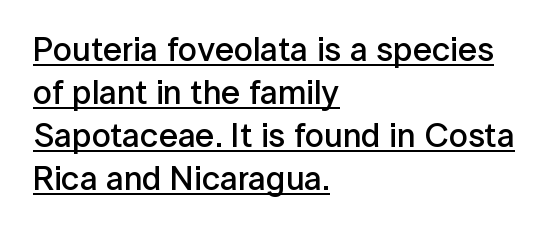
Q: Is the text bold? A: Semi-bold.
Q: Is the text italic (slanted)? A: No, it is upright.
Q: Is the typeface a serif or a sans-serif typeface? A: Sans-serif.
Q: Is the text underlined? A: Yes.
Q: How is the paragraph aligned? A: Left-aligned.
Q: Is the spacing between letters normal or unusually wide? A: Normal.
Q: Is the spacing between lines tight, normal or loose? A: Normal.
Q: Width (condensed, normal, or wide)? A: Normal.
Q: Stroke contrast? A: Low.
Q: x-height? A: Medium.
Q: Monospaced? A: No.
